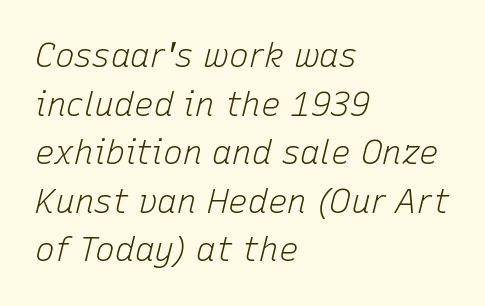
Q: Is the text bold? A: No.
Q: Is the text italic (slanted)? A: Yes, it leans right by about 15 degrees.
Q: Is the text underlined? A: No.
Q: How is the paragraph aligned? A: Left-aligned.
Q: Is the spacing between letters normal or unusually wide? A: Normal.
Q: Is the spacing between lines tight, normal or loose? A: Normal.
Q: Width (condensed, normal, or wide)? A: Normal.
Q: Stroke contrast? A: Low.
Q: x-height? A: Medium.
Q: Monospaced? A: No.
